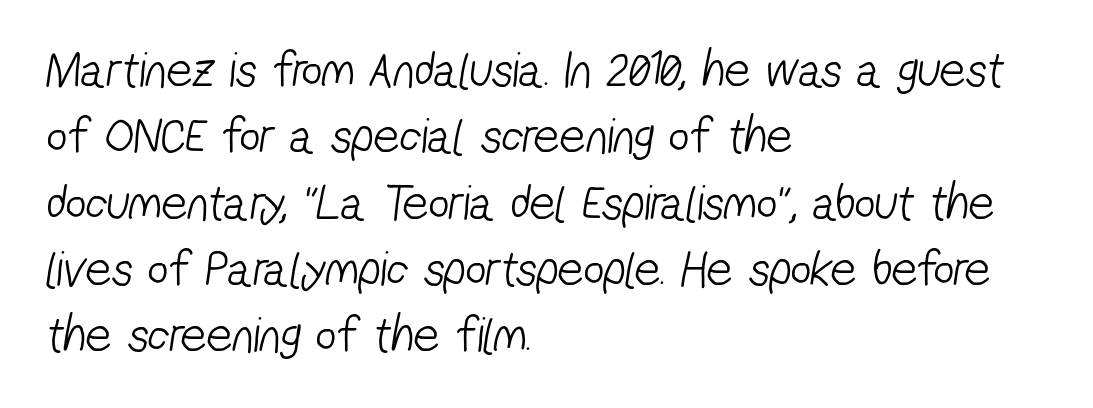
Q: Is the text bold? A: No.
Q: Is the typeface a serif or a sans-serif typeface? A: Sans-serif.
Q: Is the text underlined? A: No.
Q: How is the paragraph aligned? A: Left-aligned.
Q: Is the spacing between letters normal or unusually wide? A: Normal.
Q: Is the spacing between lines tight, normal or loose? A: Normal.
Q: Width (condensed, normal, or wide)? A: Condensed.
Q: Stroke contrast? A: Low.
Q: x-height? A: Medium.
Q: Monospaced? A: No.
